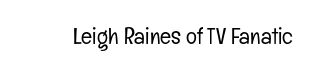
Q: Is the text bold? A: No.
Q: Is the text italic (slanted)? A: No, it is upright.
Q: Is the text underlined? A: No.
Q: Is the spacing between letters normal or unusually wide? A: Normal.
